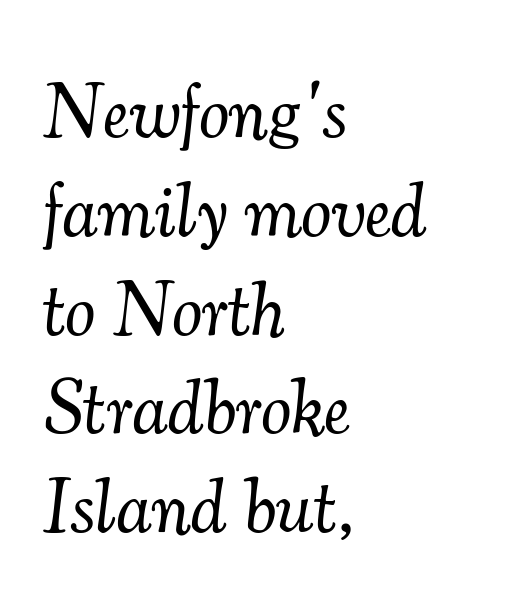
The image shows 76 px light serif type, italic (leaning right); set left-aligned, normal line spacing (1.3x), normal letter spacing, not underlined; medium stroke contrast and a small x-height.
